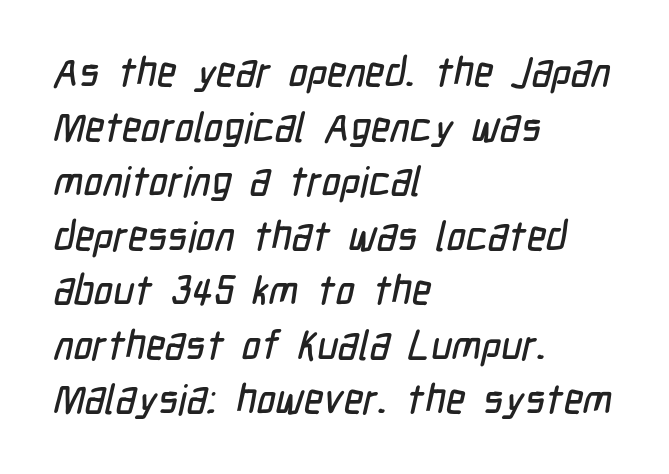
Does the leading feel generous? No, just average. Descenders hang freely into open space. A student would call this left alignment; a typographer would say flush left, rag right. Standard letterfit; no display-style spreading of the glyphs.
